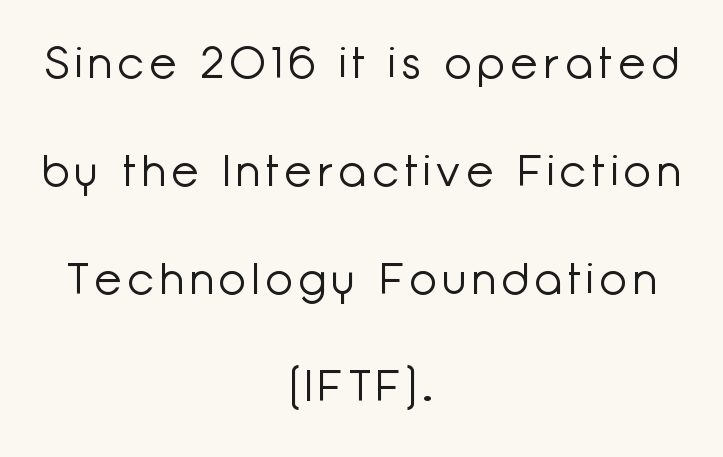
These lines are rendered in a variable-pitch font. Ascenders rise straight up at ninety degrees. Alignment: centered. No extra ink here — the face is not bold. In terms of letterform style, serifs are entirely absent.
